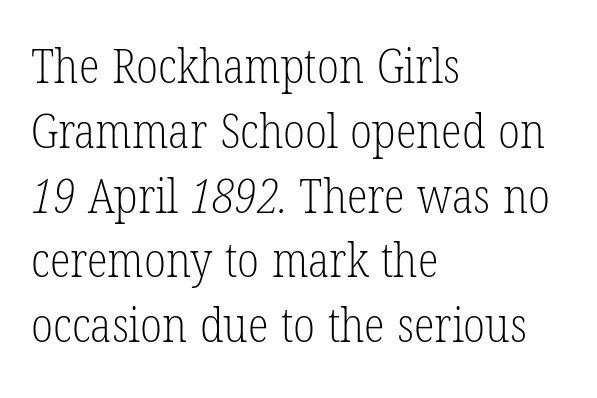
Horizontal bands of white between lines are of average thickness. The space directly below the letters is spotless. All the whitespace from short lines collects on the right. The face used here is proportionally spaced, like ordinary book or web type.
